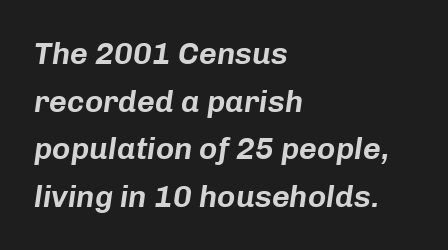
Each letter keeps its own natural width here, so spacing adapts to shape. Characters are canted at an angle relative to the baseline's perpendicular. If you measured baseline to baseline, you'd find a middling distance. The glyphs are unaccompanied by any horizontal stroke below them.
